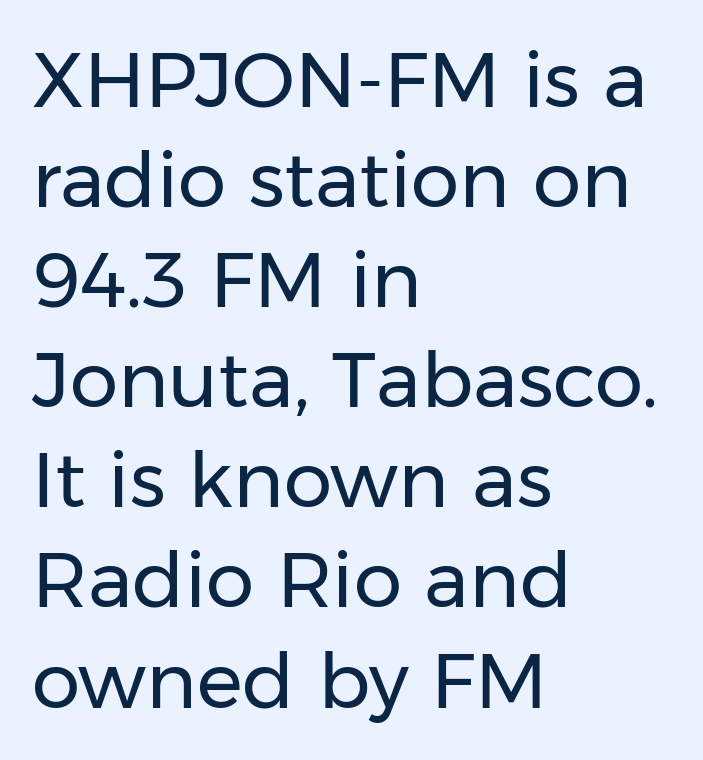
{"serif": "no", "italic": "no", "bold": "no", "weight": "regular", "width": "normal", "stroke_contrast": "low", "x_height": "medium", "monospaced": "no", "underline": "no", "align": "left", "line_spacing": "normal", "line_spacing_ratio": 1.3, "letter_spacing": "normal", "letter_spacing_em": 0.0, "glyph_px": 77}
